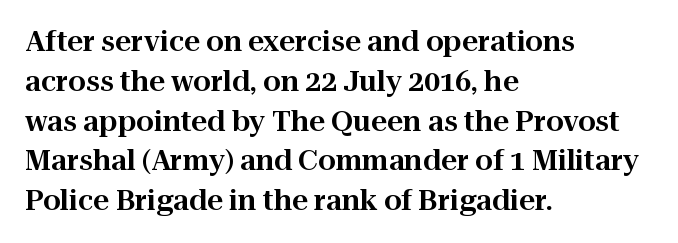
Q: Is the text italic (slanted)? A: No, it is upright.
Q: Is the typeface a serif or a sans-serif typeface? A: Serif.
Q: Is the text underlined? A: No.
Q: How is the paragraph aligned? A: Left-aligned.
Q: Is the spacing between letters normal or unusually wide? A: Normal.
Q: Is the spacing between lines tight, normal or loose? A: Normal.
Q: Width (condensed, normal, or wide)? A: Normal.
Q: Stroke contrast? A: High.
Q: x-height? A: Medium.
Q: Monospaced? A: No.
